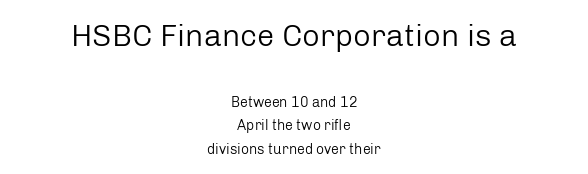
Typographically, this falls in the sans-serif category. Alignment: centered. The letterforms sit shoulder to shoulder at normal distance. Two sizes are in play, and the larger belongs to the first block. Counters stay open thanks to moderate or lighter strokes. Underlining? Definitely not there.
